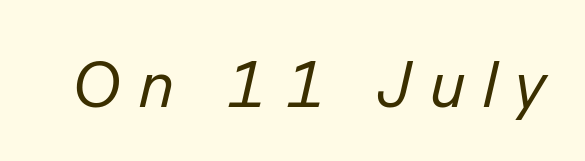
{"italic": "yes", "lean": "right", "slant_degrees": 13, "bold": "no", "weight": "regular", "width": "normal", "stroke_contrast": "low", "x_height": "medium", "monospaced": "no", "underline": "no", "letter_spacing": "wide", "letter_spacing_em": 0.28, "glyph_px": 65}
